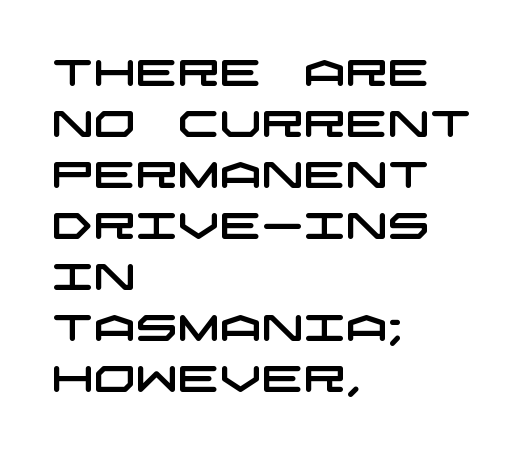
The image shows 37 px wide sans-serif type; set left-aligned, normal line spacing (1.38x), normal letter spacing, not underlined; low stroke contrast and a large x-height.
